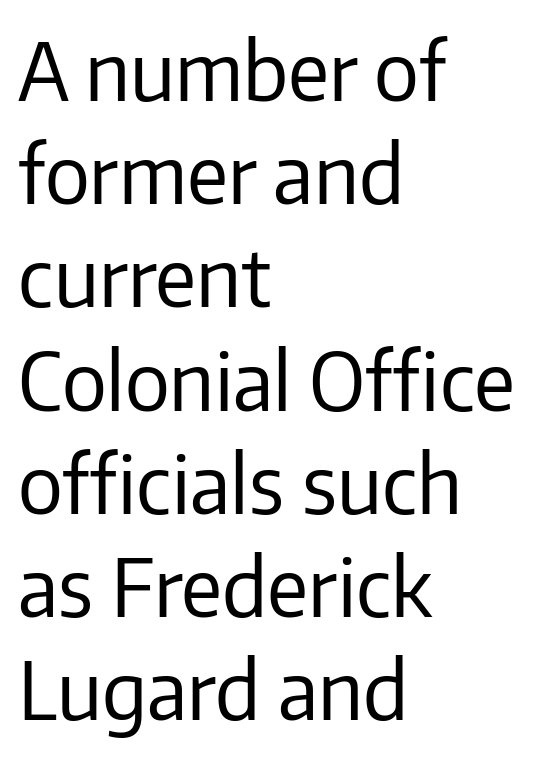
The image shows 80 px regular-weight sans-serif type, upright; set left-aligned, normal line spacing (1.29x), normal letter spacing, not underlined; low stroke contrast and a medium x-height.
